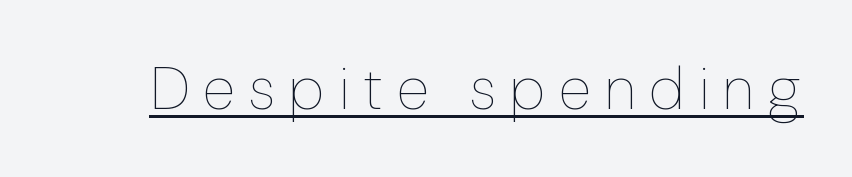
Q: Is the text bold? A: No.
Q: Is the text italic (slanted)? A: No, it is upright.
Q: Is the text underlined? A: Yes.
Q: Is the spacing between letters normal or unusually wide? A: Unusually wide.
Q: Width (condensed, normal, or wide)? A: Normal.
Q: Stroke contrast? A: Low.
Q: x-height? A: Medium.
Q: Monospaced? A: No.
